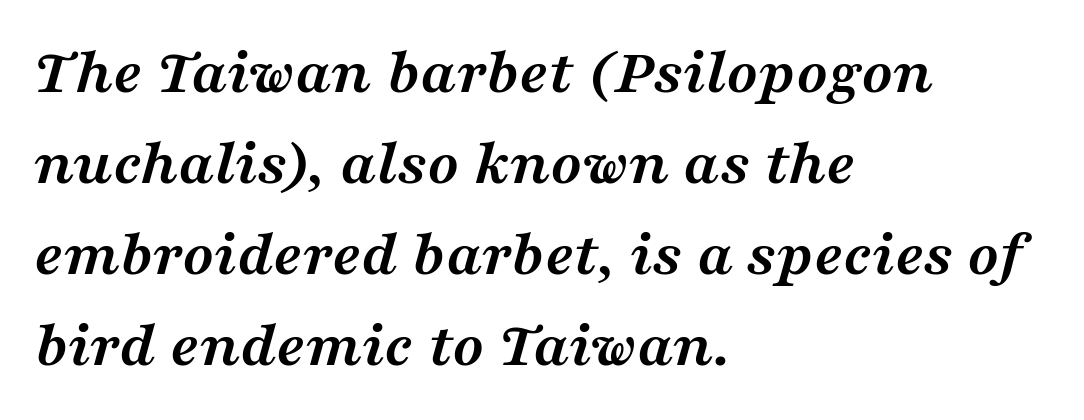
Q: Is the text bold? A: Yes.
Q: Is the text italic (slanted)? A: Yes, it leans right by about 16 degrees.
Q: Is the typeface a serif or a sans-serif typeface? A: Serif.
Q: Is the text underlined? A: No.
Q: How is the paragraph aligned? A: Left-aligned.
Q: Is the spacing between letters normal or unusually wide? A: Normal.
Q: Is the spacing between lines tight, normal or loose? A: Normal.
Q: Width (condensed, normal, or wide)? A: Wide.
Q: Stroke contrast? A: Medium.
Q: x-height? A: Medium.
Q: Monospaced? A: No.
